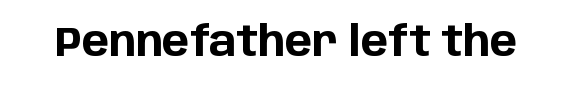
The image shows 41 px bold sans-serif type, upright; set normal letter spacing, not underlined; low stroke contrast and a large x-height.
